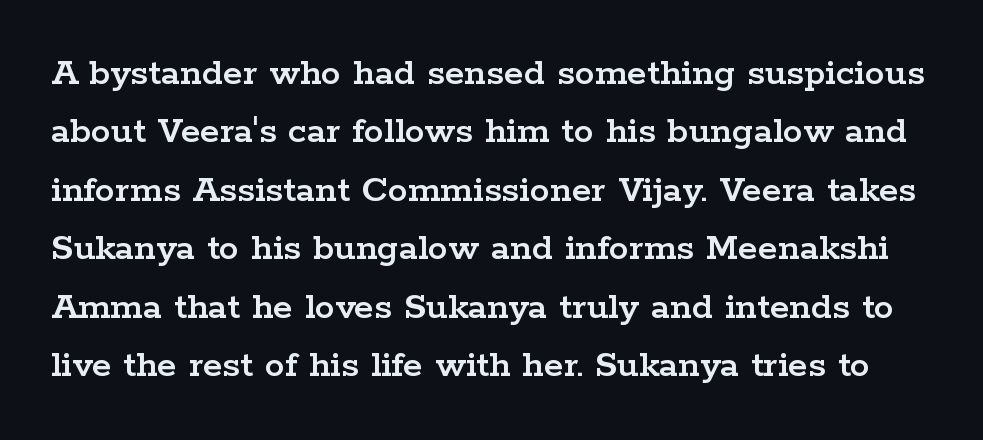
Q: Is the text italic (slanted)? A: No, it is upright.
Q: Is the typeface a serif or a sans-serif typeface? A: Serif.
Q: Is the text underlined? A: No.
Q: Is the spacing between letters normal or unusually wide? A: Normal.
Q: Is the spacing between lines tight, normal or loose? A: Normal.
Q: Width (condensed, normal, or wide)? A: Wide.
Q: Stroke contrast? A: Low.
Q: x-height? A: Medium.
Q: Monospaced? A: No.
